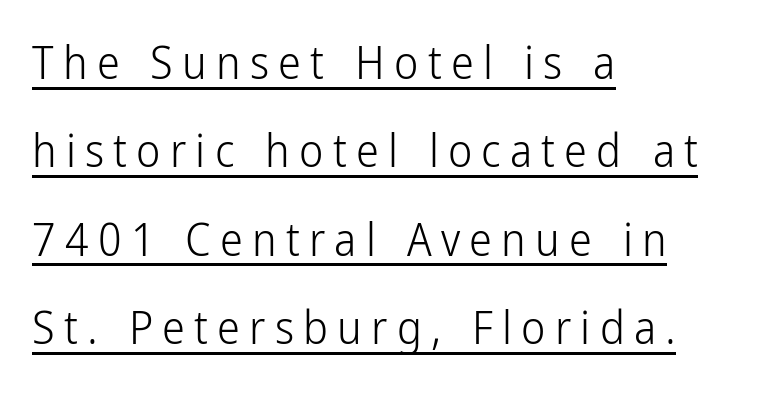
These lines are rendered in a variable-pitch font. Posture: upright roman. Observe the wide spacing: letters keep a clear distance from each other. This rendering uses left alignment, leaving the right contour irregular. What's the leading like? Stretched, with rows far apart. The rendering uses the underline text-decoration.
